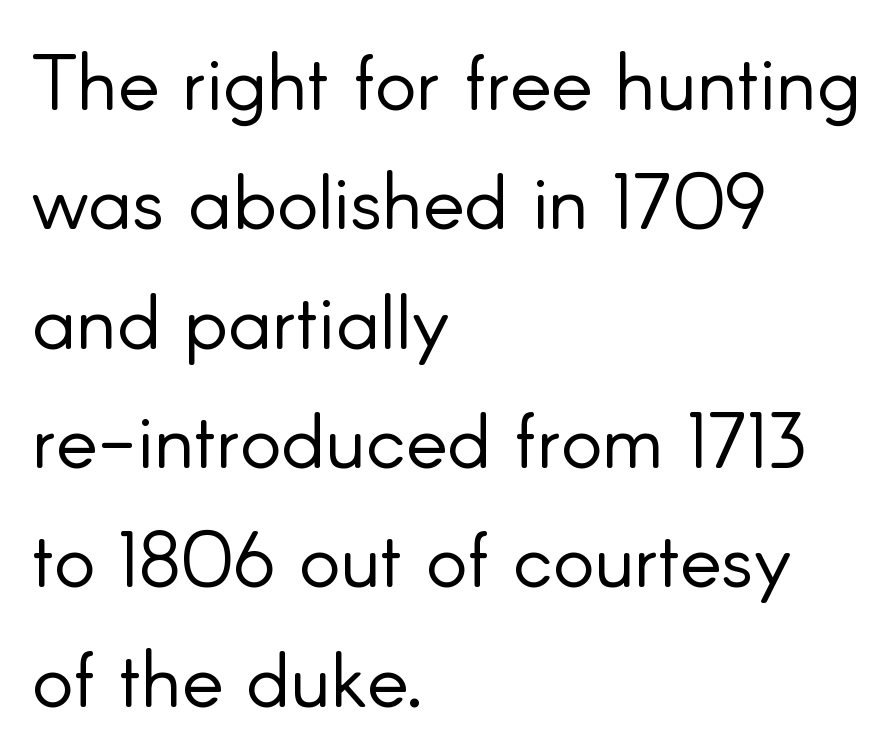
Q: Is the text bold? A: No.
Q: Is the text italic (slanted)? A: No, it is upright.
Q: Is the typeface a serif or a sans-serif typeface? A: Sans-serif.
Q: Is the text underlined? A: No.
Q: How is the paragraph aligned? A: Left-aligned.
Q: Is the spacing between letters normal or unusually wide? A: Normal.
Q: Is the spacing between lines tight, normal or loose? A: Normal.
Q: Width (condensed, normal, or wide)? A: Normal.
Q: Stroke contrast? A: Low.
Q: x-height? A: Small.
Q: Monospaced? A: No.
